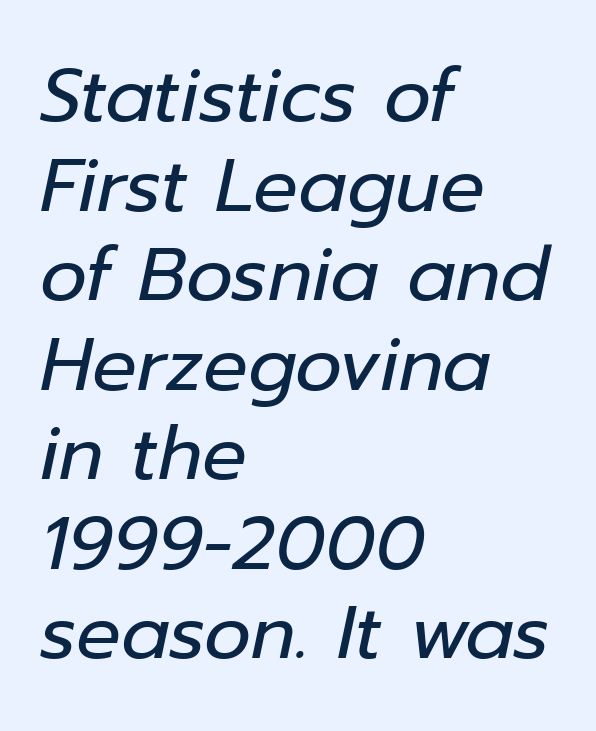
The image shows 74 px regular-weight type, italic (leaning right); set left-aligned, line spacing 1.21x, normal letter spacing, not underlined; low stroke contrast and a medium x-height.
